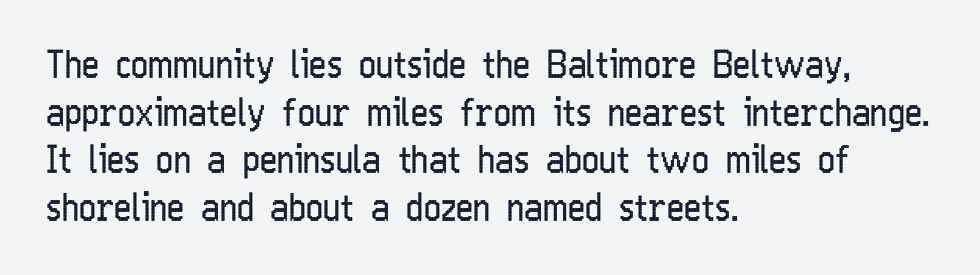
The image shows 37 px regular-weight, condensed sans-serif type, upright; set left-aligned, normal line spacing (1.29x), normal letter spacing, not underlined; low stroke contrast and a medium x-height.
